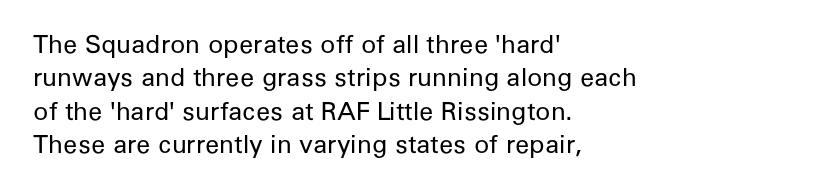
Notice how the stems are strictly vertical — no italics here. Clear beneath every line of the passage. Compared with typical paragraphs, the rows here are spaced about the same. The letters look calm and open, with moderate or lighter stems. Spacing between characters is what you'd get straight out of the box.
